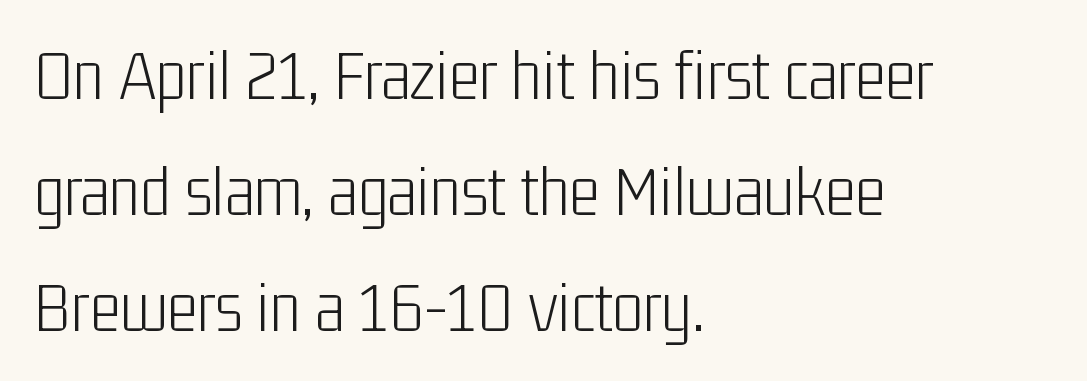
{"serif": "no", "italic": "no", "bold": "no", "weight": "light", "width": "condensed", "stroke_contrast": "low", "x_height": "medium", "monospaced": "no", "underline": "no", "align": "left", "line_spacing": "normal", "line_spacing_ratio": 1.59, "letter_spacing": "normal", "letter_spacing_em": 0.0, "glyph_px": 73}
